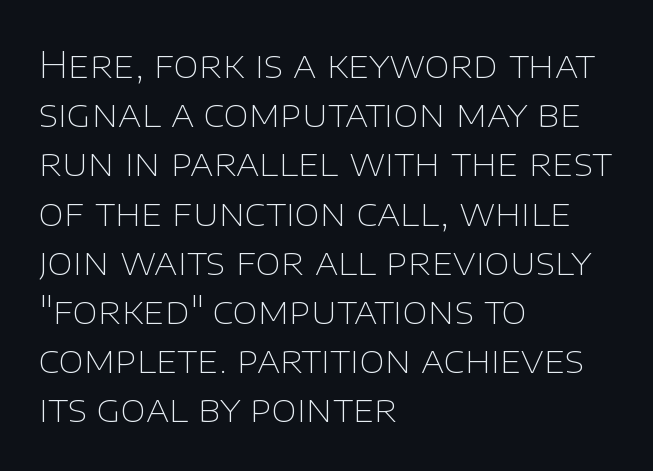
Q: Is the text bold? A: No.
Q: Is the text italic (slanted)? A: No, it is upright.
Q: Is the typeface a serif or a sans-serif typeface? A: Sans-serif.
Q: Is the text underlined? A: No.
Q: How is the paragraph aligned? A: Left-aligned.
Q: Is the spacing between letters normal or unusually wide? A: Normal.
Q: Is the spacing between lines tight, normal or loose? A: Normal.
Q: Width (condensed, normal, or wide)? A: Normal.
Q: Stroke contrast? A: Low.
Q: x-height? A: Large.
Q: Monospaced? A: No.
